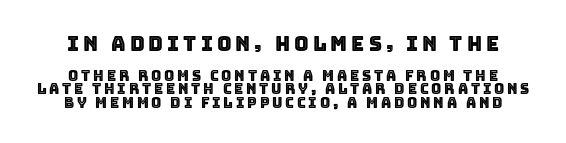
{"italic": "no", "underline": "no", "line_spacing": "tight", "line_spacing_ratio": 0.95, "letter_spacing": "wide", "letter_spacing_em": 0.2, "larger_block": "first", "size_ratio": 1.43, "glyph_px": 20}
